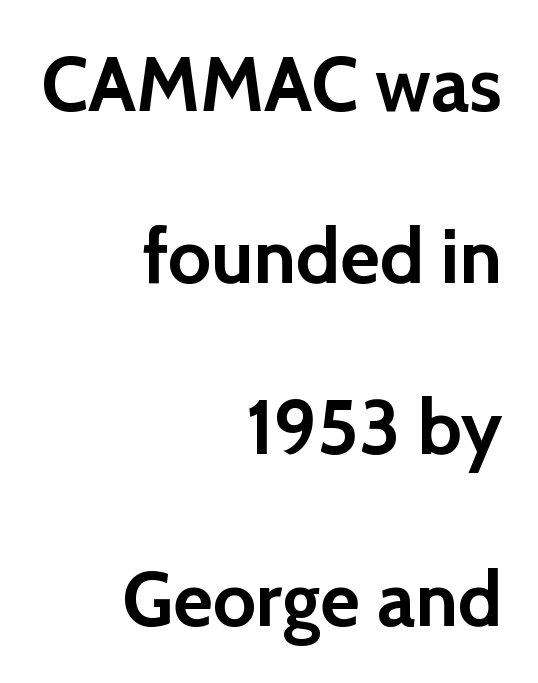
Character widths vary here, with narrow letters taking less room than wide ones. Posture: vertical. Standard letterfit; no display-style spreading of the glyphs. Summary of weight: heavy, a full bold. Descender tails drop into unmarked territory. The rendering anchors every line to the right-hand side.
